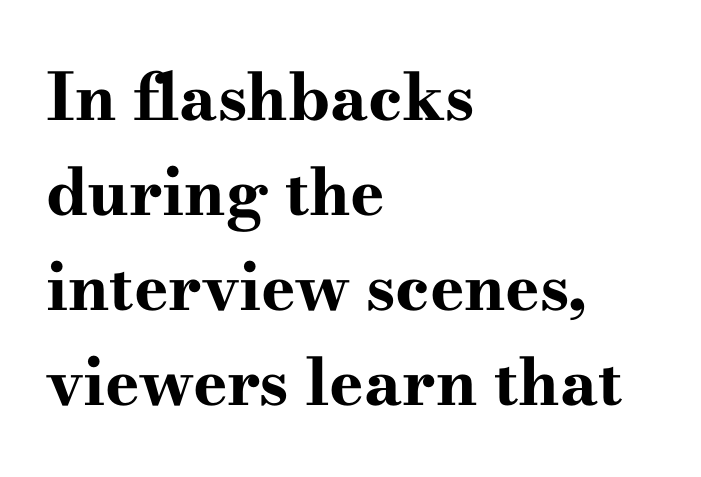
Underlining? Definitely not there. Looks like regular typesetting: each glyph gets only the width it needs. This rendering employs a face with finishing strokes, i.e., a serif. Every character sits straight up, as roman type does.
